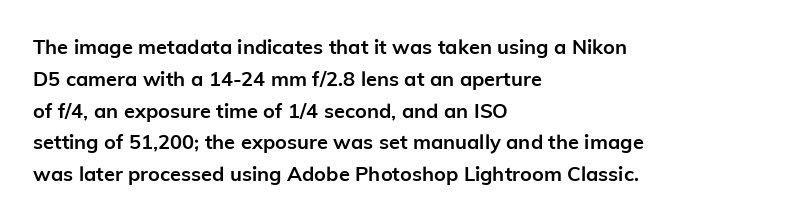
The image shows 20 px bold type, upright; set left-aligned, normal line spacing (1.59x), normal letter spacing, not underlined.
